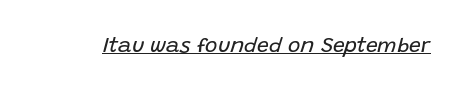
The passage shown is underscored from start to finish. No heavy texture on the line: the type isn't bold. Caption: standard tracking, unaltered. The specimen reads as italic at a glance.
